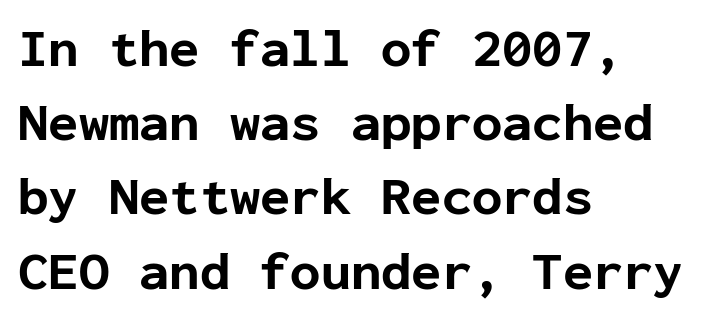
{"serif": "no", "italic": "no", "bold": "yes", "weight": "bold", "width": "normal", "stroke_contrast": "low", "x_height": "medium", "monospaced": "yes", "underline": "no", "align": "left", "line_spacing": "normal", "line_spacing_ratio": 1.35, "letter_spacing": "normal", "letter_spacing_em": 0.0, "glyph_px": 55}
